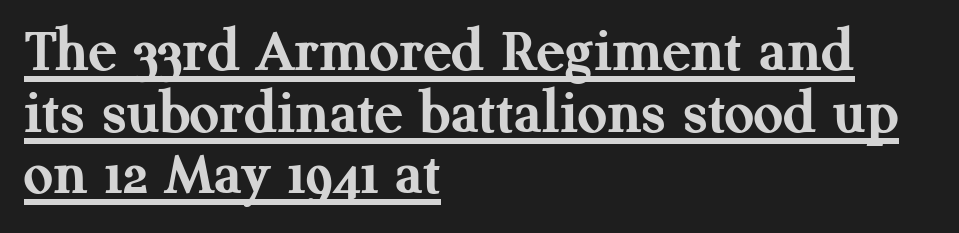
The image shows 65 px semibold serif type, upright; set left-aligned, tight line spacing (0.95x), normal letter spacing, underlined; medium stroke contrast and a medium x-height.
